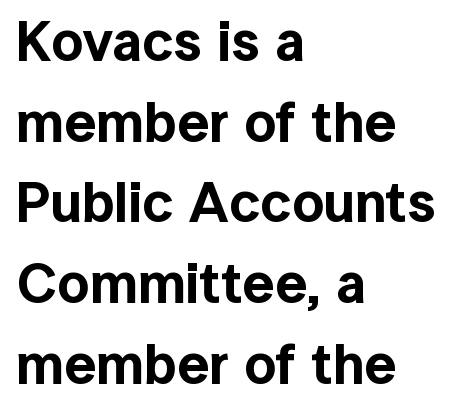
{"serif": "no", "italic": "no", "width": "normal", "x_height": "medium", "monospaced": "no", "underline": "no", "align": "left", "line_spacing": "normal", "line_spacing_ratio": 1.44, "letter_spacing": "normal", "letter_spacing_em": 0.0, "glyph_px": 56}
